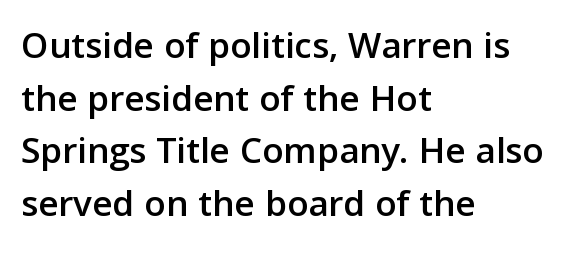
Q: Is the text italic (slanted)? A: No, it is upright.
Q: Is the typeface a serif or a sans-serif typeface? A: Sans-serif.
Q: Is the text underlined? A: No.
Q: How is the paragraph aligned? A: Left-aligned.
Q: Is the spacing between letters normal or unusually wide? A: Normal.
Q: Is the spacing between lines tight, normal or loose? A: Normal.
Q: Width (condensed, normal, or wide)? A: Normal.
Q: Stroke contrast? A: Low.
Q: x-height? A: Medium.
Q: Monospaced? A: No.
